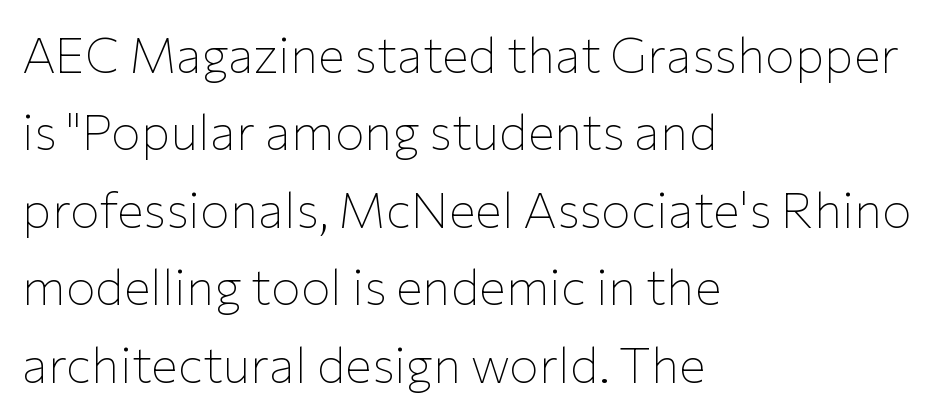
The image shows 50 px thin sans-serif type, upright; set left-aligned, normal line spacing (1.55x), normal letter spacing, not underlined; low stroke contrast and a medium x-height.
